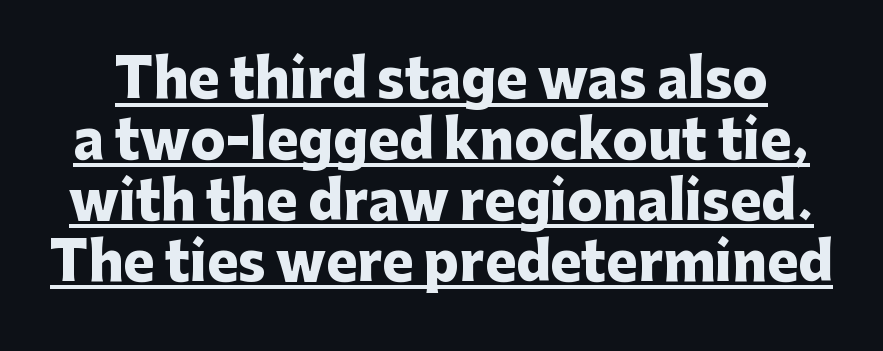
The sample's only ornament is a line tracing under the words. A typesetter would label this face a sans. Here the designer chose a conventional face with non-uniform glyph widths. Designer's note — italics off, roman on. Honestly, the letter spacing is just normal — you wouldn't notice it.
